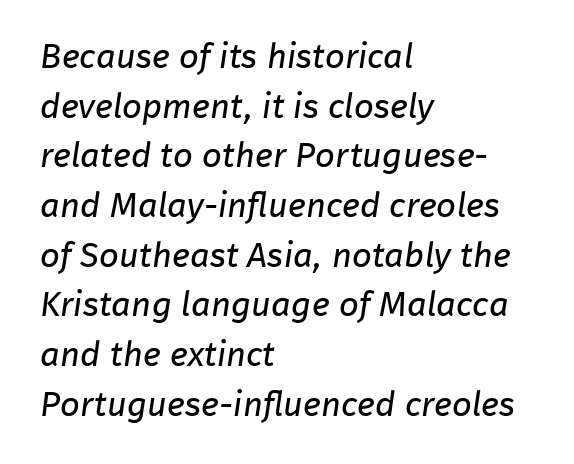
{"serif": "no", "bold": "no", "weight": "regular", "width": "normal", "stroke_contrast": "low", "x_height": "medium", "monospaced": "no", "underline": "no", "align": "left", "line_spacing": "normal", "line_spacing_ratio": 1.42, "letter_spacing": "normal", "letter_spacing_em": 0.0, "glyph_px": 35}
